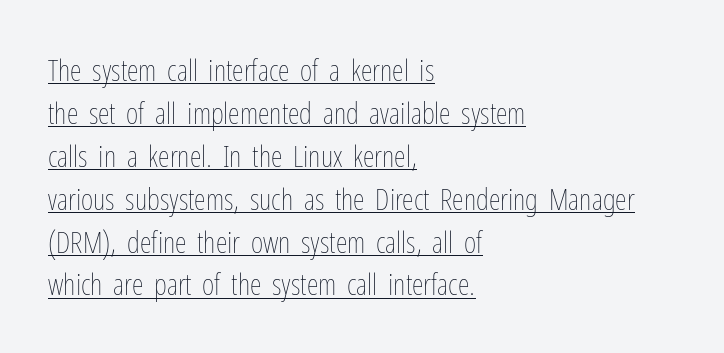
{"italic": "no", "bold": "no", "weight": "thin", "width": "condensed", "stroke_contrast": "low", "x_height": "medium", "monospaced": "no", "underline": "yes", "align": "left", "line_spacing": "normal", "line_spacing_ratio": 1.43, "letter_spacing": "normal", "letter_spacing_em": 0.0, "glyph_px": 30}
